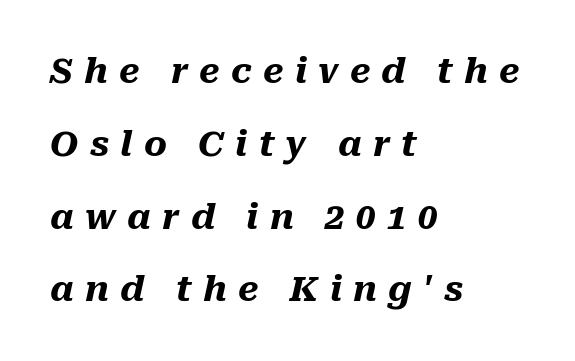
{"italic": "yes", "lean": "right", "slant_degrees": 10, "bold": "yes", "weight": "heavy", "width": "normal", "stroke_contrast": "medium", "x_height": "medium", "monospaced": "no", "underline": "no", "align": "left", "line_spacing": "loose", "line_spacing_ratio": 2.08, "letter_spacing": "wide", "letter_spacing_em": 0.32, "glyph_px": 35}
